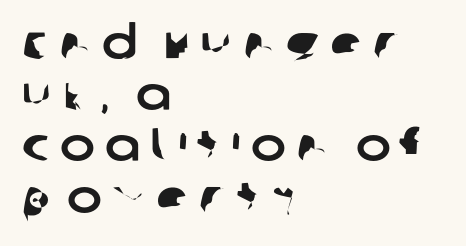
{"serif": "no", "width": "normal", "stroke_contrast": "low", "x_height": "large", "monospaced": "no", "underline": "no", "align": "left", "line_spacing": "tight", "line_spacing_ratio": 1.09, "letter_spacing": "wide", "letter_spacing_em": 0.22, "glyph_px": 47}
